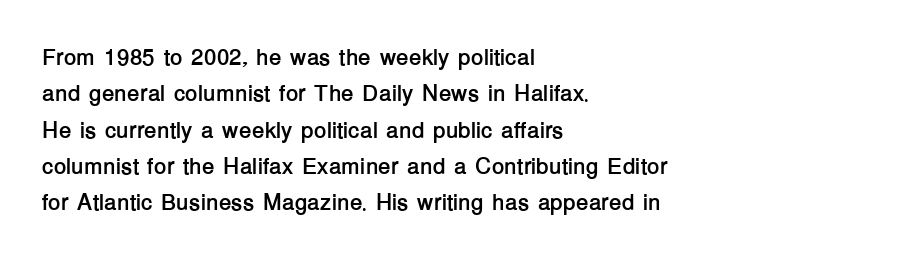
The image shows 23 px bold type, upright; set left-aligned, normal line spacing (1.58x), normal letter spacing, not underlined.
